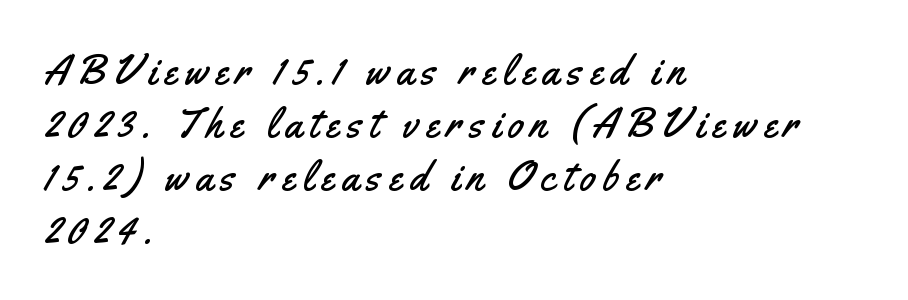
The image shows 41 px condensed sans-serif type; set left-aligned, normal line spacing (1.29x), not underlined; medium stroke contrast and a small x-height.
